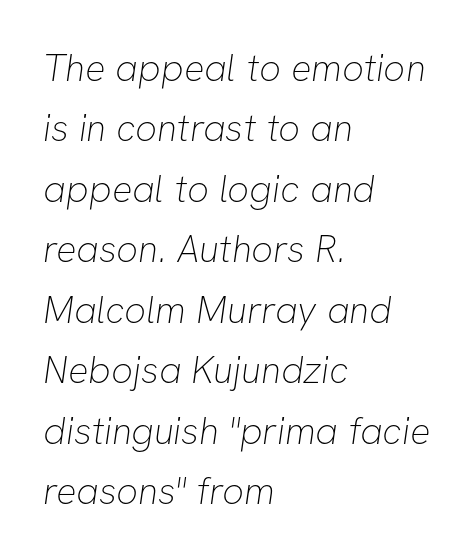
Q: Is the text bold? A: No.
Q: Is the typeface a serif or a sans-serif typeface? A: Sans-serif.
Q: Is the text underlined? A: No.
Q: How is the paragraph aligned? A: Left-aligned.
Q: Is the spacing between letters normal or unusually wide? A: Normal.
Q: Is the spacing between lines tight, normal or loose? A: Normal.
Q: Width (condensed, normal, or wide)? A: Normal.
Q: Stroke contrast? A: Low.
Q: x-height? A: Medium.
Q: Monospaced? A: No.
